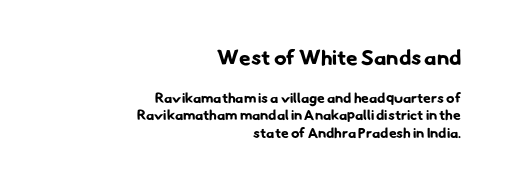
{"bold": "yes", "underline": "no", "align": "right", "line_spacing_ratio": 1.24, "letter_spacing": "normal", "letter_spacing_em": 0.0, "larger_block": "first", "size_ratio": 1.5, "glyph_px": 21}
